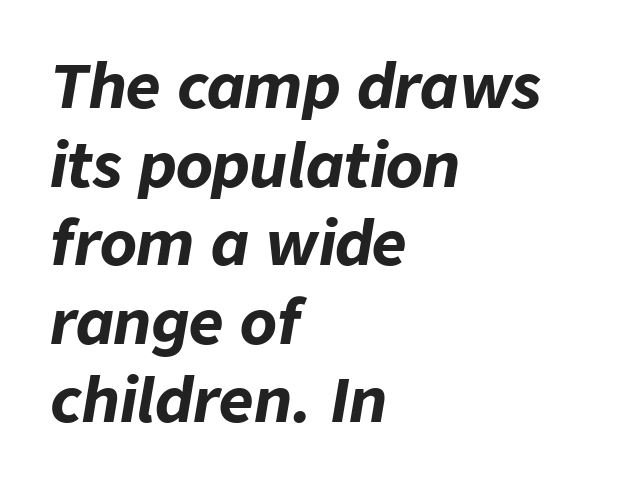
{"italic": "yes", "lean": "right", "slant_degrees": 9, "bold": "yes", "weight": "bold", "width": "normal", "stroke_contrast": "low", "x_height": "medium", "monospaced": "no", "underline": "no", "align": "left", "line_spacing": "normal", "line_spacing_ratio": 1.31, "letter_spacing": "normal", "letter_spacing_em": 0.0, "glyph_px": 60}
